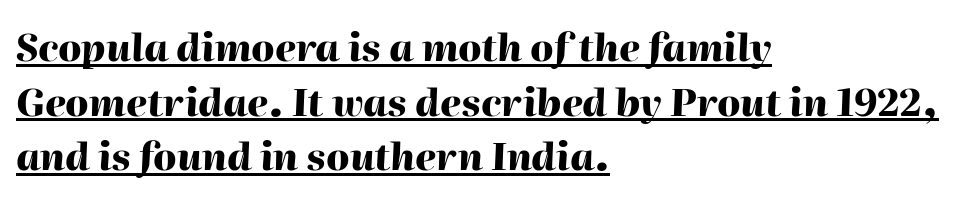
The image shows 38 px heavy type, italic (leaning right); set left-aligned, normal line spacing (1.44x), normal letter spacing, underlined; high stroke contrast and a medium x-height.
